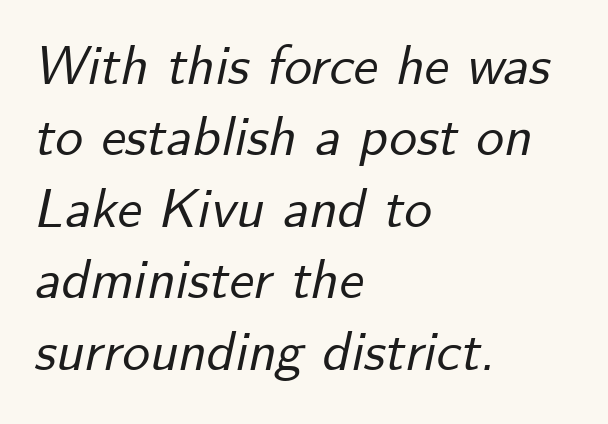
The image shows 55 px text type, italic (leaning right); set left-aligned, normal line spacing (1.3x), normal letter spacing, not underlined; low stroke contrast and a small x-height.
